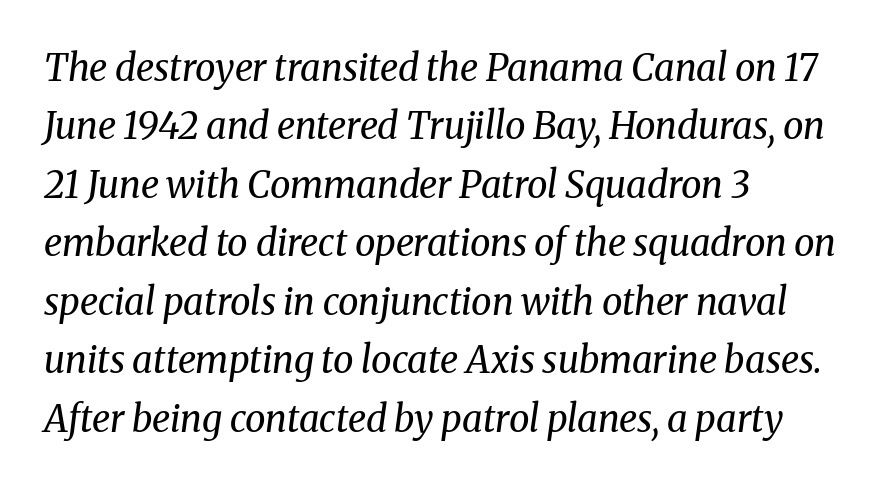
{"serif": "yes", "italic": "yes", "lean": "right", "slant_degrees": 8, "bold": "no", "weight": "regular", "width": "normal", "stroke_contrast": "medium", "x_height": "medium", "monospaced": "no", "underline": "no", "align": "left", "line_spacing": "normal", "line_spacing_ratio": 1.58, "letter_spacing": "normal", "letter_spacing_em": 0.0, "glyph_px": 37}
